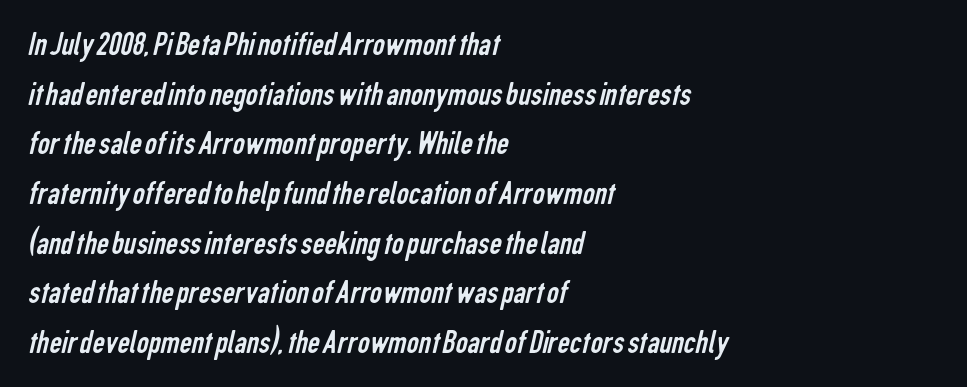
The image shows 34 px regular-weight, condensed sans-serif type; set left-aligned, normal line spacing (1.46x), normal letter spacing, not underlined; low stroke contrast and a medium x-height.
